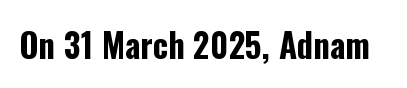
Characters remain perfectly vertical along every line. These words are printed bold, with thick strokes throughout. Nope, no serifs anywhere on these letters. The rendering uses natural spacing where letterforms have individual widths.
